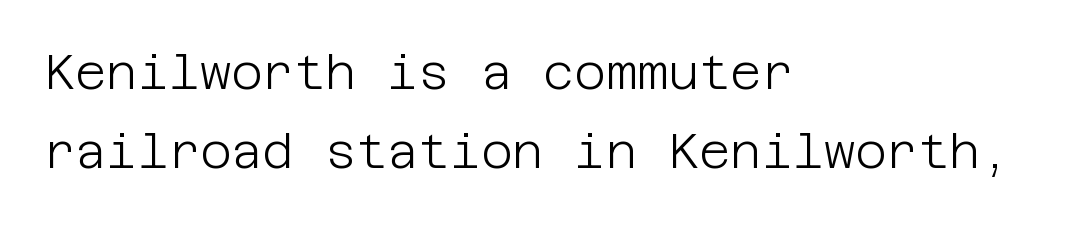
The image shows 48 px light sans-serif type, upright; set left-aligned, normal line spacing (1.65x), normal letter spacing, not underlined; low stroke contrast and a large x-height.
